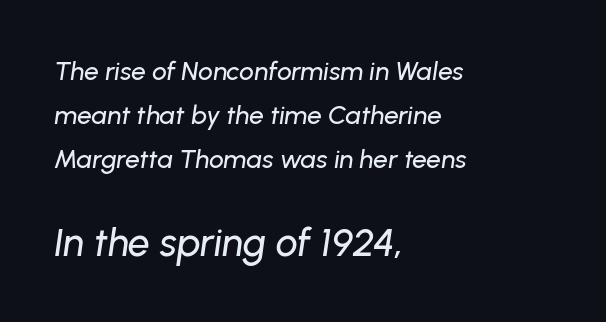
The typesetter chose a ragged-right arrangement here. Here the second block reads like a headline and the first like body copy. Rows of type keep a routine distance in the vertical direction. Each word holds together tightly as a unit, with standard inter-letter gaps. Varying glyph widths throughout — classic text-font behaviour.
